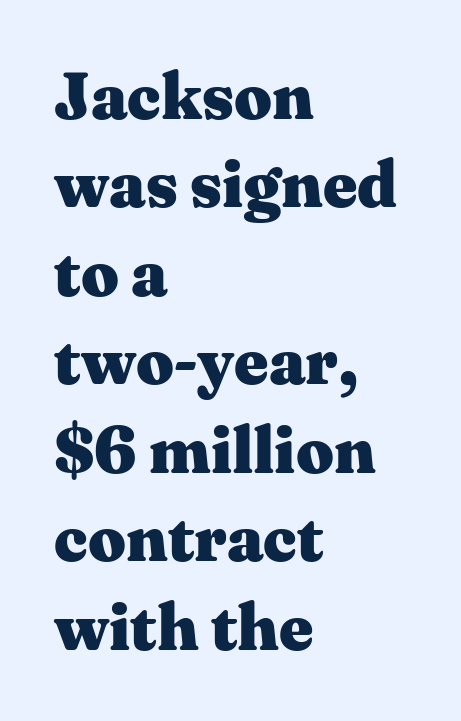
The image shows 66 px heavy, wide serif type, upright; set left-aligned, normal line spacing (1.34x), normal letter spacing, not underlined; medium stroke contrast and a medium x-height.
